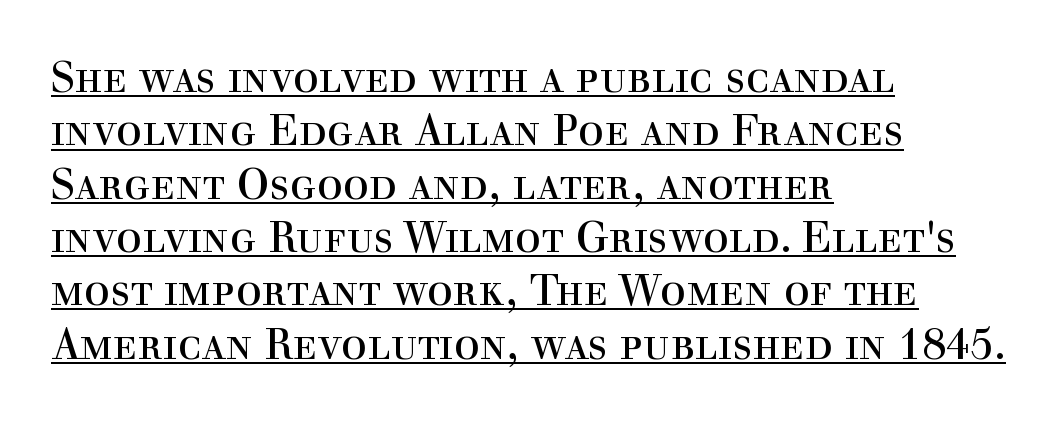
{"serif": "yes", "italic": "no", "bold": "no", "weight": "regular", "width": "normal", "x_height": "medium", "monospaced": "no", "underline": "yes", "align": "left", "line_spacing_ratio": 1.24, "letter_spacing": "normal", "letter_spacing_em": 0.0, "glyph_px": 43}
